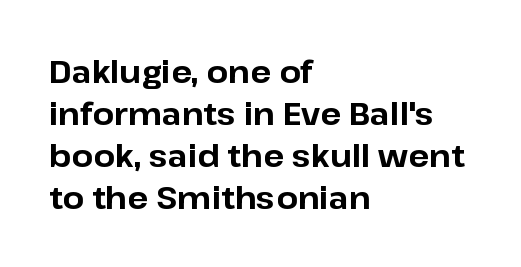
Q: Is the text bold? A: Yes.
Q: Is the text italic (slanted)? A: No, it is upright.
Q: Is the typeface a serif or a sans-serif typeface? A: Sans-serif.
Q: Is the text underlined? A: No.
Q: How is the paragraph aligned? A: Left-aligned.
Q: Is the spacing between letters normal or unusually wide? A: Normal.
Q: Is the spacing between lines tight, normal or loose? A: Normal.
Q: Width (condensed, normal, or wide)? A: Normal.
Q: Stroke contrast? A: Low.
Q: x-height? A: Medium.
Q: Monospaced? A: No.
